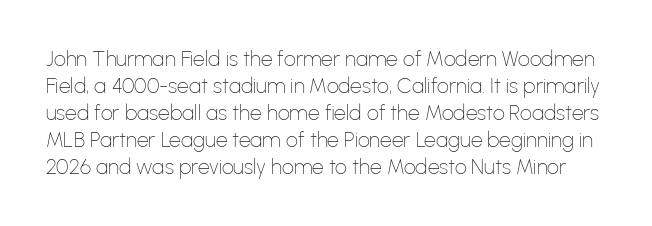
The image shows 21 px text type, upright; set normal line spacing (1.28x), normal letter spacing, not underlined.
